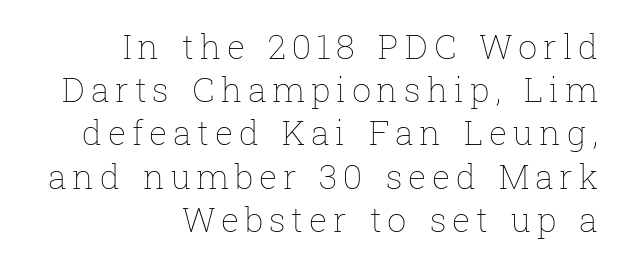
Q: Is the text bold? A: No.
Q: Is the text italic (slanted)? A: No, it is upright.
Q: Is the text underlined? A: No.
Q: How is the paragraph aligned? A: Right-aligned.
Q: Is the spacing between lines tight, normal or loose? A: Normal.
Q: Width (condensed, normal, or wide)? A: Normal.
Q: Stroke contrast? A: Low.
Q: x-height? A: Medium.
Q: Monospaced? A: No.
